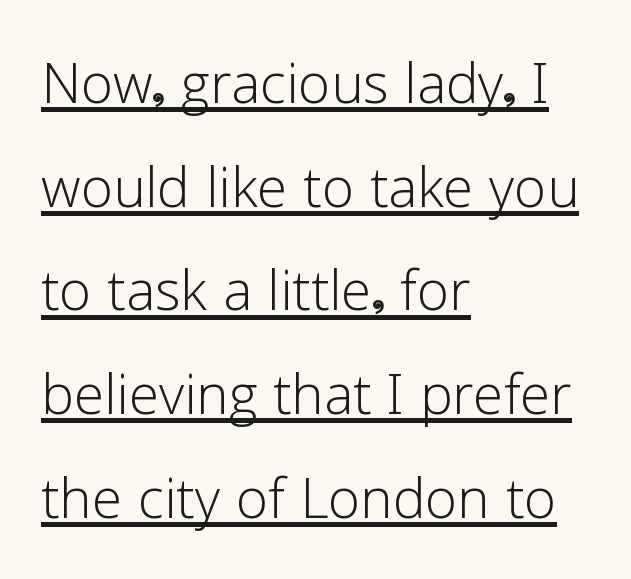
You could not count columns in this text — the font is proportionally spaced. What decoration does the sample have? An underline. The passage shown has conventional tracking throughout. Stem width sits at or under what a default text font uses. Posture: upright roman.
